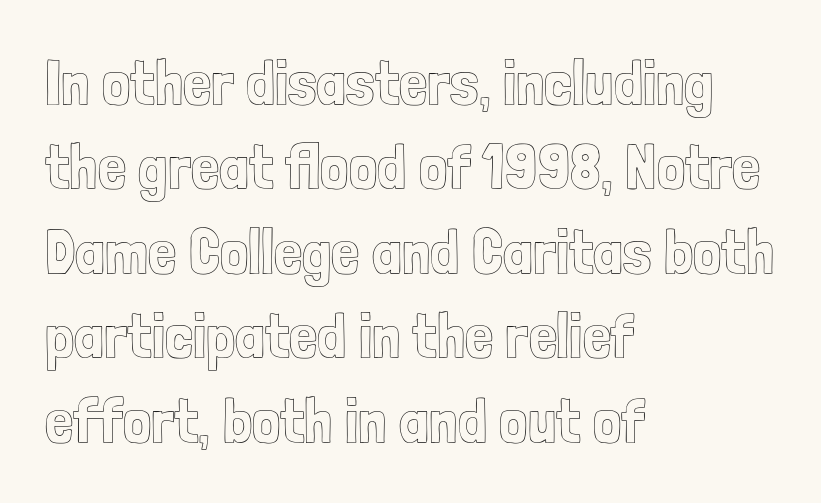
Note the varied advance widths — an 'i' is clearly narrower than an 'm'. These lines stack with their left ends in a neat column. What stands out about the letter spacing? Nothing — it is the standard amount. Every character sits straight up, as roman type does.
